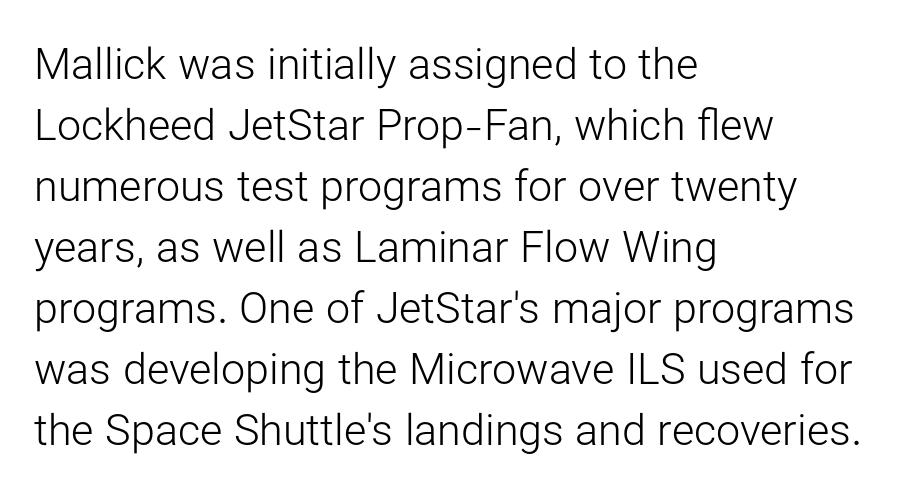
Q: Is the text bold? A: No.
Q: Is the text italic (slanted)? A: No, it is upright.
Q: Is the typeface a serif or a sans-serif typeface? A: Sans-serif.
Q: Is the text underlined? A: No.
Q: How is the paragraph aligned? A: Left-aligned.
Q: Is the spacing between letters normal or unusually wide? A: Normal.
Q: Is the spacing between lines tight, normal or loose? A: Normal.
Q: Width (condensed, normal, or wide)? A: Normal.
Q: Stroke contrast? A: Low.
Q: x-height? A: Medium.
Q: Monospaced? A: No.
